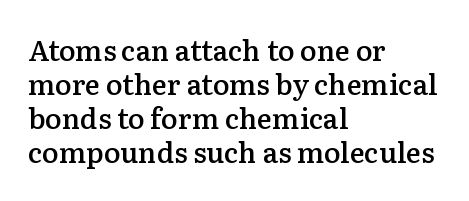
The image shows 28 px semibold serif type, upright; set left-aligned, line spacing 1.22x, normal letter spacing, not underlined; low stroke contrast and a medium x-height.
